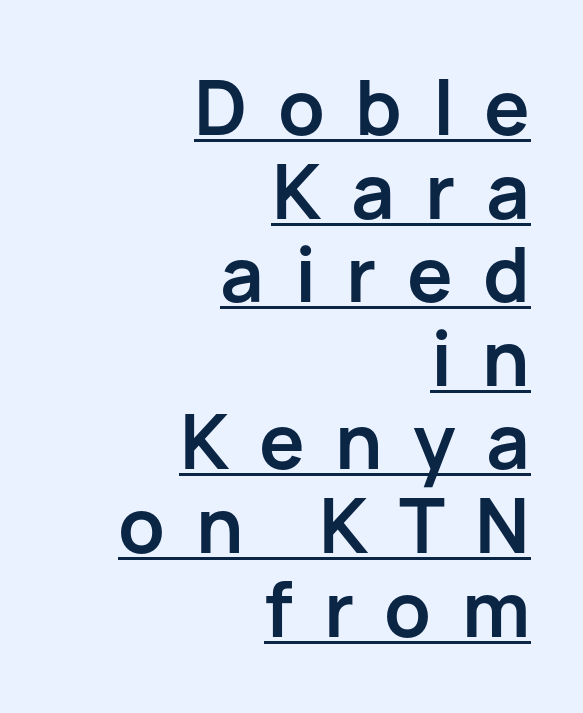
{"serif": "no", "italic": "no", "bold": "yes", "weight": "semibold", "width": "normal", "stroke_contrast": "low", "x_height": "medium", "monospaced": "no", "underline": "yes", "align": "right", "line_spacing": "tight", "line_spacing_ratio": 1.1, "letter_spacing": "wide", "letter_spacing_em": 0.4, "glyph_px": 76}
